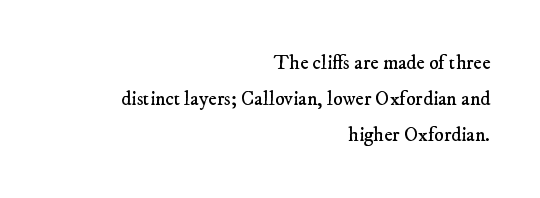
Q: Is the text bold? A: No.
Q: Is the text underlined? A: No.
Q: How is the paragraph aligned? A: Right-aligned.
Q: Is the spacing between letters normal or unusually wide? A: Normal.
